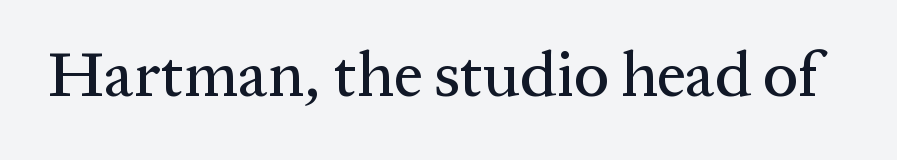
Descender tails drop into unmarked territory. In terms of letterform style, serifs are clearly present. You could not count columns in this text — the font is proportionally spaced. Every character sits straight up, as roman type does.
